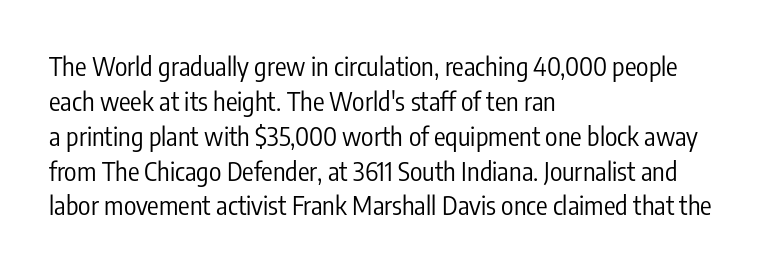
{"italic": "no", "bold": "no", "underline": "no", "align": "left", "line_spacing": "normal", "line_spacing_ratio": 1.34, "letter_spacing": "normal", "letter_spacing_em": 0.0, "glyph_px": 26}
